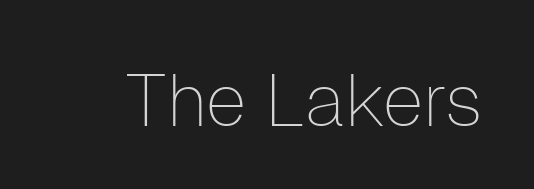
Compared with a typical body face, this is equally light or lighter still. The type sits square on the baseline with zero lean. Are there feet on the stems? There aren't — it's a sans. The letters advance in unequal steps, a hallmark of proportional type. The gaps between neighbouring characters are ordinary and unremarkable.
